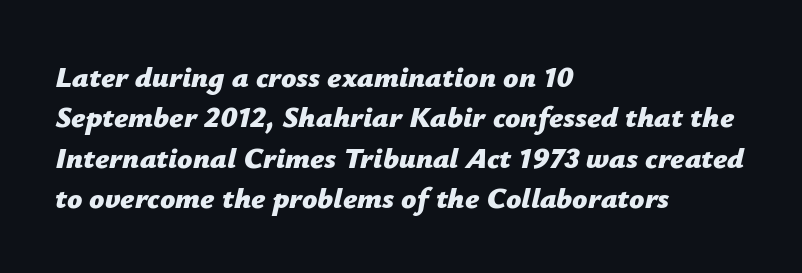
{"italic": "yes", "lean": "right", "slant_degrees": 12, "bold": "yes", "weight": "bold", "width": "normal", "stroke_contrast": "low", "x_height": "medium", "monospaced": "no", "underline": "no", "align": "left", "line_spacing": "normal", "line_spacing_ratio": 1.35, "letter_spacing": "normal", "letter_spacing_em": 0.0, "glyph_px": 30}
